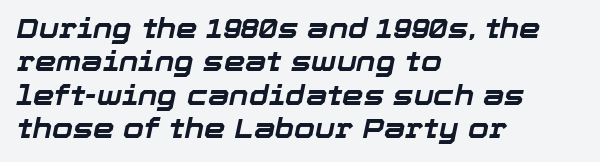
{"italic": "yes", "lean": "right", "slant_degrees": 12, "bold": "yes", "underline": "no", "align": "left", "line_spacing_ratio": 1.24, "letter_spacing": "normal", "letter_spacing_em": 0.0, "glyph_px": 27}
